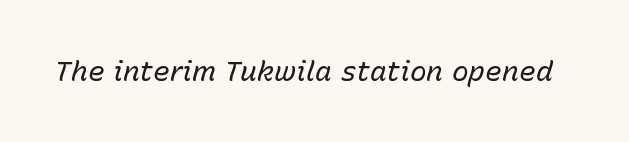
Q: Is the text bold? A: No.
Q: Is the text italic (slanted)? A: Yes, it leans right by about 15 degrees.
Q: Is the text underlined? A: No.
Q: Is the spacing between letters normal or unusually wide? A: Normal.
Q: Width (condensed, normal, or wide)? A: Normal.
Q: Stroke contrast? A: Low.
Q: x-height? A: Medium.
Q: Monospaced? A: No.
